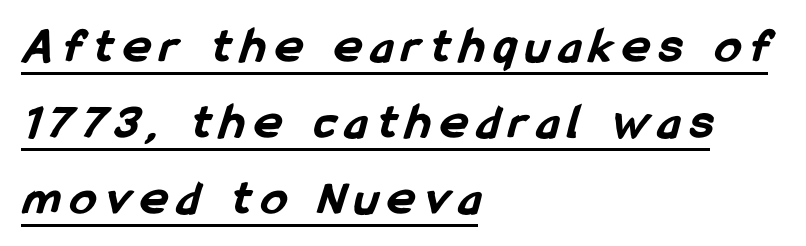
Q: Is the text bold? A: Yes.
Q: Is the typeface a serif or a sans-serif typeface? A: Sans-serif.
Q: Is the text underlined? A: Yes.
Q: How is the paragraph aligned? A: Left-aligned.
Q: Is the spacing between letters normal or unusually wide? A: Unusually wide.
Q: Is the spacing between lines tight, normal or loose? A: Normal.
Q: Width (condensed, normal, or wide)? A: Condensed.
Q: Stroke contrast? A: Low.
Q: x-height? A: Medium.
Q: Monospaced? A: No.
